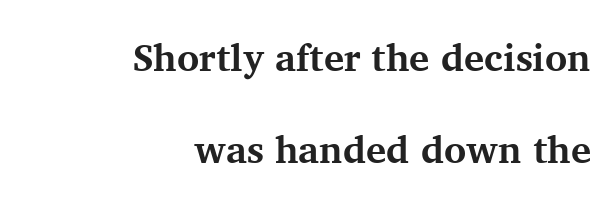
Tall strokes in this sample are plumb rather than angled. These lines are set flush right with a ragged left edge. Look at the tracking — it's just the regular setting, nothing added. The strokes are fattened all the way to bold. Nobody drew a line under any word here. The passage shown is typeset with a serif family.
